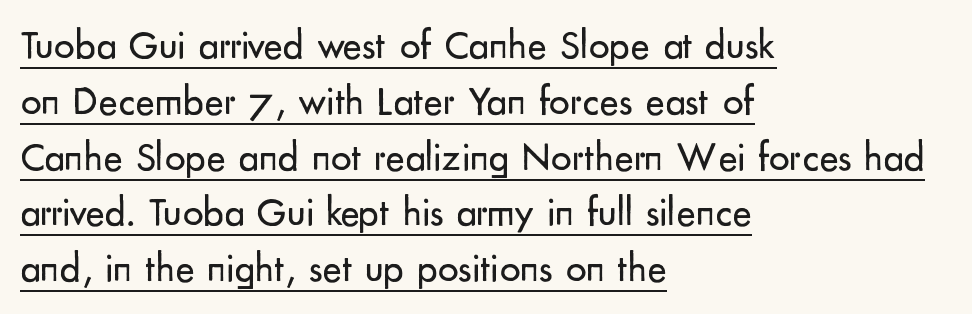
{"serif": "no", "italic": "no", "bold": "no", "weight": "regular", "width": "normal", "stroke_contrast": "low", "x_height": "small", "monospaced": "no", "underline": "yes", "align": "left", "line_spacing": "normal", "line_spacing_ratio": 1.36, "letter_spacing": "normal", "letter_spacing_em": 0.0, "glyph_px": 41}
